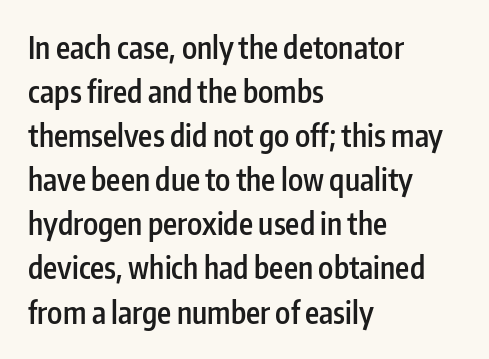
The image shows 30 px semibold, condensed sans-serif type, upright; set left-aligned, normal line spacing (1.47x), normal letter spacing, not underlined; low stroke contrast and a medium x-height.
